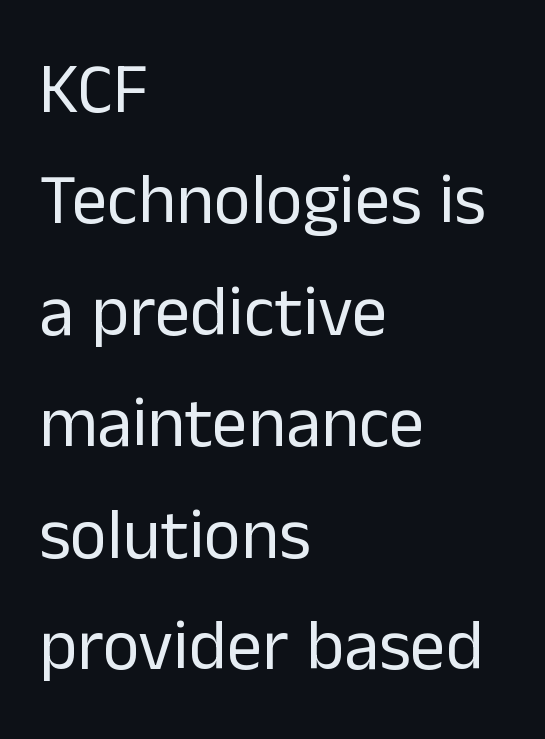
The image shows 71 px regular-weight sans-serif type, upright; set left-aligned, normal line spacing (1.57x), normal letter spacing, not underlined; low stroke contrast and a medium x-height.
